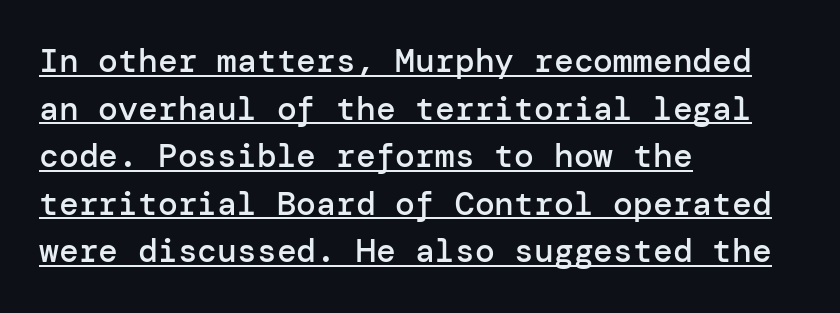
You can see a thin bar hugging the bottom of the glyphs. Successive baselines arrive at the customary interval. Its strokes are somewhat broadened, the hallmark of semibold type. There is no visible air inserted between adjacent glyphs. Nope, not italic — everything's standing straight.
